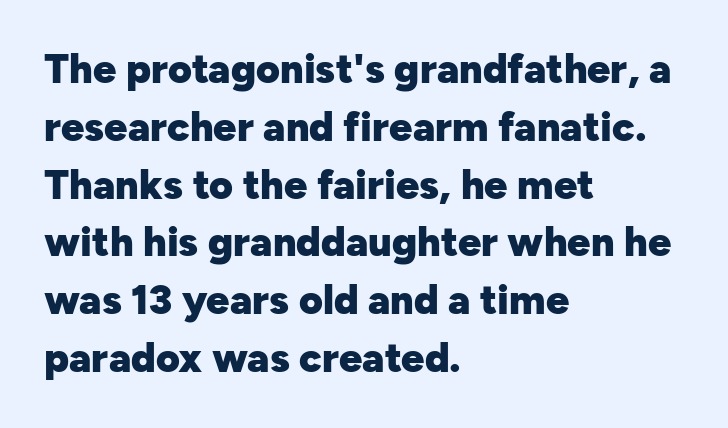
{"serif": "no", "italic": "no", "bold": "yes", "weight": "heavy", "width": "normal", "stroke_contrast": "low", "x_height": "medium", "monospaced": "no", "underline": "no", "align": "left", "line_spacing": "normal", "line_spacing_ratio": 1.41, "letter_spacing": "normal", "letter_spacing_em": 0.0, "glyph_px": 41}
